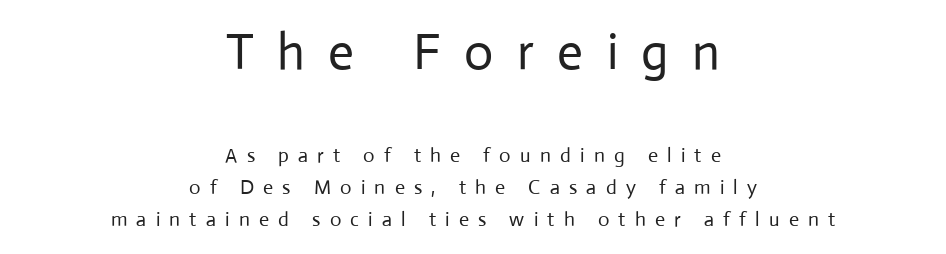
Q: Is the text bold? A: No.
Q: Is the text italic (slanted)? A: No, it is upright.
Q: Is the typeface a serif or a sans-serif typeface? A: Sans-serif.
Q: Is the text underlined? A: No.
Q: How is the paragraph aligned? A: Centered.
Q: Is the spacing between letters normal or unusually wide? A: Unusually wide.
Q: Is the spacing between lines tight, normal or loose? A: Normal.
Q: Which block of text is set in a larger size, the first (top) or the second (bottom)? A: The first (top) one.
Q: Width (condensed, normal, or wide)? A: Normal.
Q: Stroke contrast? A: Low.
Q: x-height? A: Medium.
Q: Monospaced? A: No.
